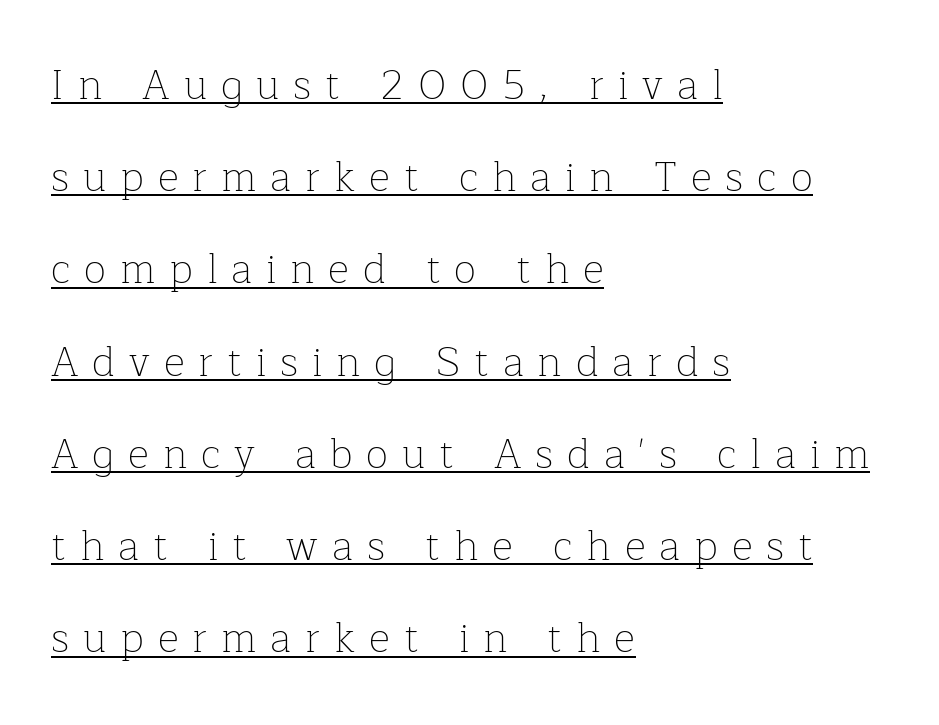
The image shows 41 px thin serif type, upright; set left-aligned, loose line spacing (2.25x), unusually wide letter spacing (+0.34 em), underlined; low stroke contrast and a medium x-height.
